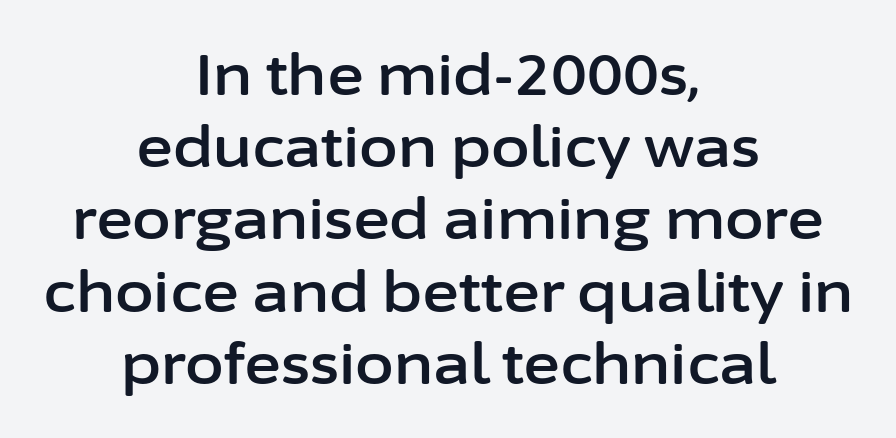
Classification — sans serif. Whoever set this chose a conventional vertical rhythm. The letters advance in unequal steps, a hallmark of proportional type. Nope, not italic — everything's standing straight. Nobody drew a line under any word here. The paragraph shown floats in the horizontal middle.
